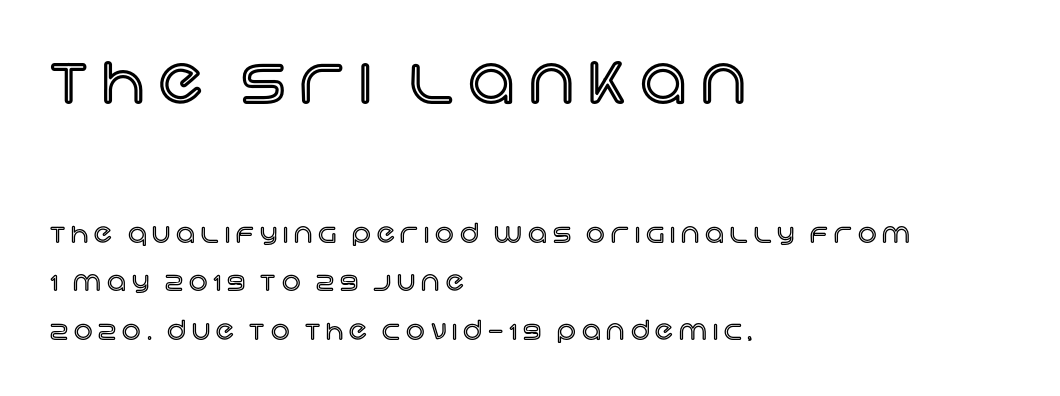
{"italic": "no", "width": "normal", "x_height": "large", "monospaced": "no", "underline": "no", "align": "left", "line_spacing_ratio": 1.87, "letter_spacing": "wide", "letter_spacing_em": 0.23, "larger_block": "first", "size_ratio": 2.46, "glyph_px": 64}
